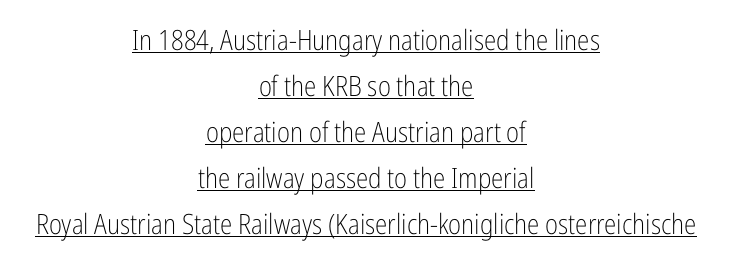
Q: Is the text bold? A: No.
Q: Is the text italic (slanted)? A: No, it is upright.
Q: Is the typeface a serif or a sans-serif typeface? A: Sans-serif.
Q: Is the text underlined? A: Yes.
Q: How is the paragraph aligned? A: Centered.
Q: Is the spacing between letters normal or unusually wide? A: Normal.
Q: Is the spacing between lines tight, normal or loose? A: Normal.
Q: Width (condensed, normal, or wide)? A: Condensed.
Q: Stroke contrast? A: Low.
Q: x-height? A: Medium.
Q: Monospaced? A: No.
